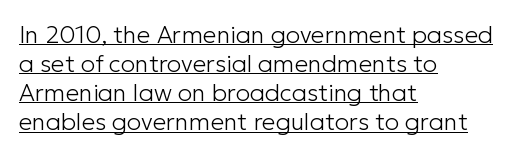
{"italic": "no", "bold": "no", "underline": "yes", "align": "left", "line_spacing_ratio": 1.21, "letter_spacing": "normal", "letter_spacing_em": 0.0, "glyph_px": 24}
